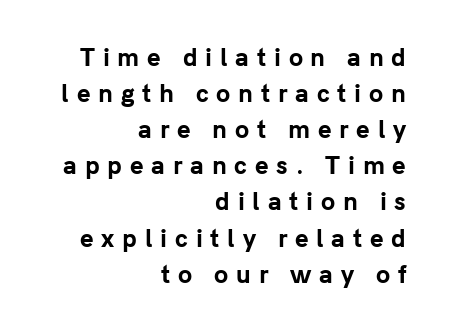
A typesetter would call this heavily tracked-out type. As a designer I'd log this as weight 700, bold. This is roman type, the default non-slanted kind. This sample is right-justified, so line beginnings fall wherever the words allow. The strip under each line holds only bare page. The rows are spaced the way most documents space them.
